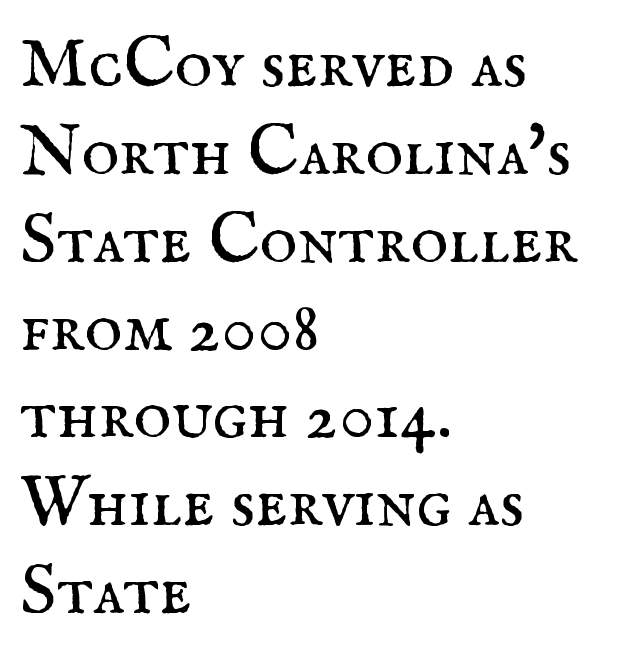
Is this a fixed-width face? No — the glyphs have proportional, varying widths. The lines in this sample share a left origin and differ only in where they stop. The line texture is even and compact thanks to regular tracking. Counters stay open thanks to moderate or lighter strokes. The type family on display is of the serif kind. Ascenders rise straight up at ninety degrees.
